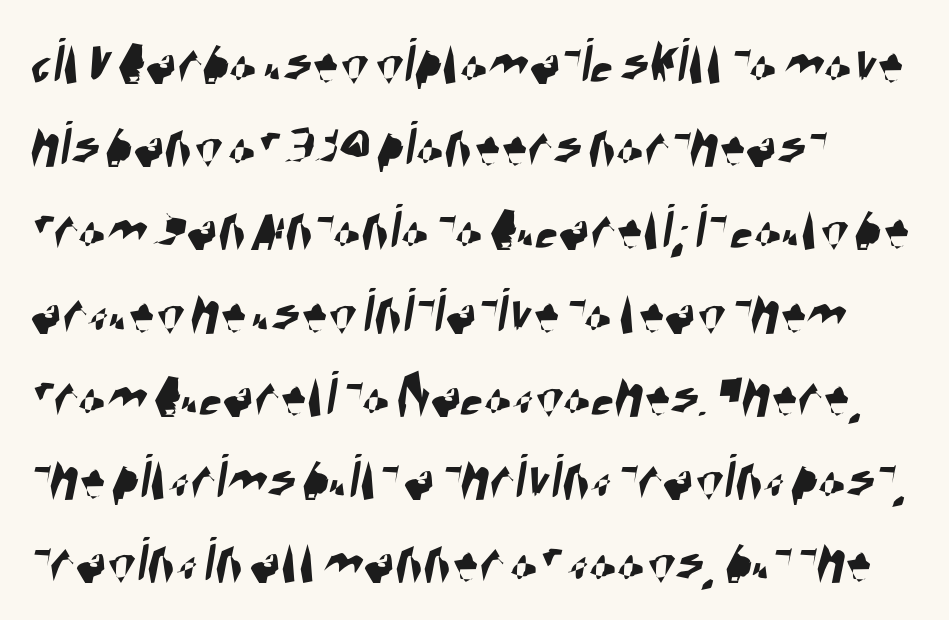
This sample keeps an unexceptional amount of space between lines. Compared with typical body copy, the letter spacing here is the same. Check where the strokes stop: nothing finishes them off — pure sans. Each letter keeps its own natural width here, so spacing adapts to shape.
